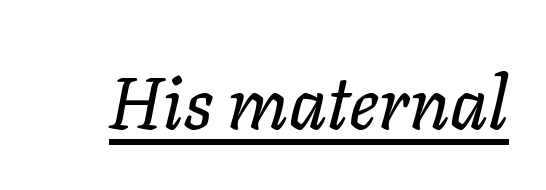
{"italic": "yes", "lean": "right", "slant_degrees": 11, "width": "normal", "stroke_contrast": "low", "x_height": "medium", "monospaced": "no", "underline": "yes", "letter_spacing": "normal", "letter_spacing_em": 0.0, "glyph_px": 73}
